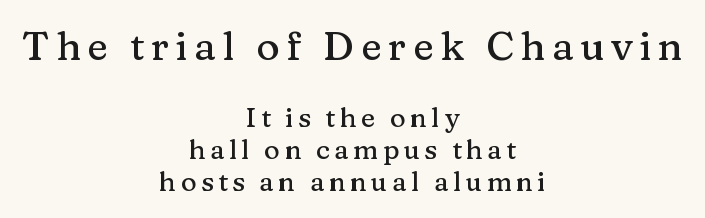
Q: Is the text italic (slanted)? A: No, it is upright.
Q: Is the typeface a serif or a sans-serif typeface? A: Serif.
Q: Is the text underlined? A: No.
Q: How is the paragraph aligned? A: Centered.
Q: Which block of text is set in a larger size, the first (top) or the second (bottom)? A: The first (top) one.
Q: Width (condensed, normal, or wide)? A: Normal.
Q: Stroke contrast? A: Medium.
Q: x-height? A: Medium.
Q: Monospaced? A: No.
